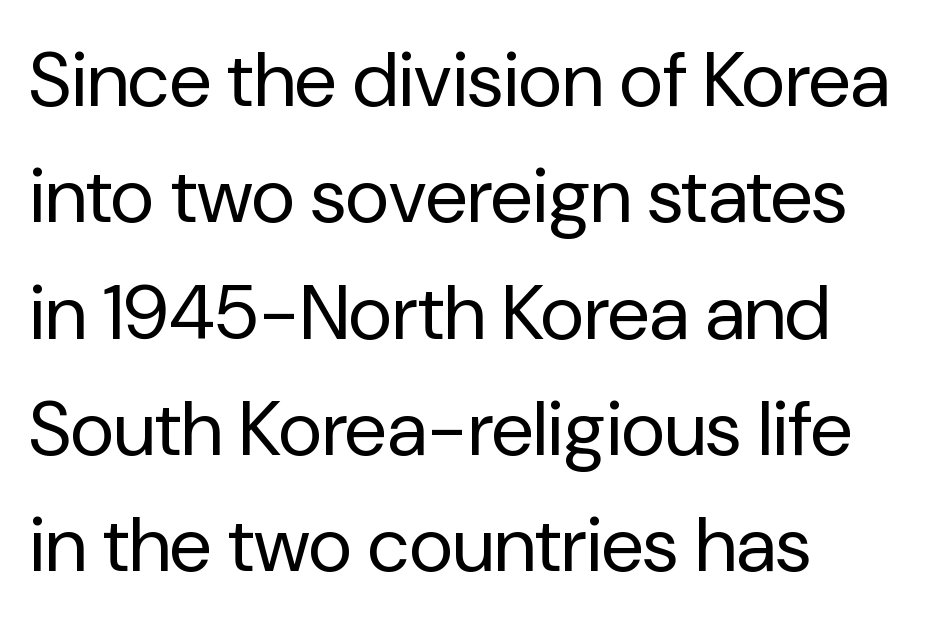
Line spacing here is normal. Posture: upright roman. Alignment: flush left. Quick note: underline off. Observe the ordinary spacing: letters are neighbours, not strangers. Is this a fixed-width face? No — the glyphs have proportional, varying widths.
